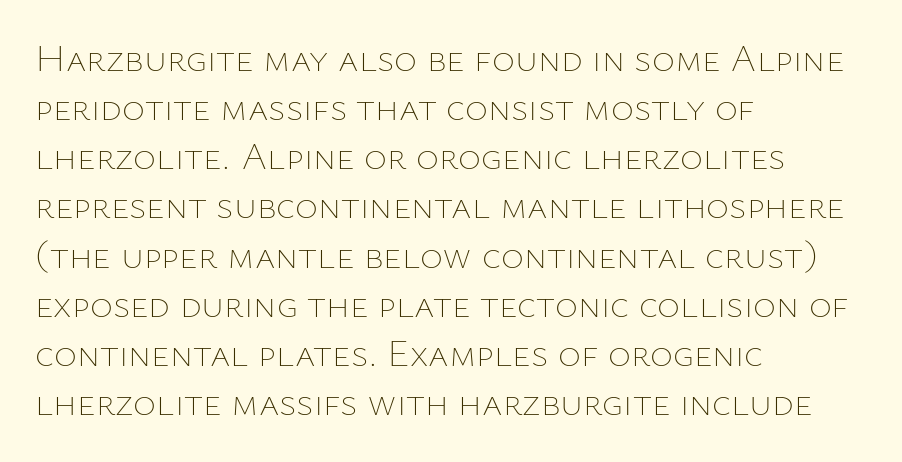
Q: Is the text bold? A: No.
Q: Is the text italic (slanted)? A: No, it is upright.
Q: Is the text underlined? A: No.
Q: How is the paragraph aligned? A: Left-aligned.
Q: Is the spacing between letters normal or unusually wide? A: Normal.
Q: Is the spacing between lines tight, normal or loose? A: Normal.
Q: Width (condensed, normal, or wide)? A: Normal.
Q: Stroke contrast? A: Low.
Q: x-height? A: Medium.
Q: Monospaced? A: No.
